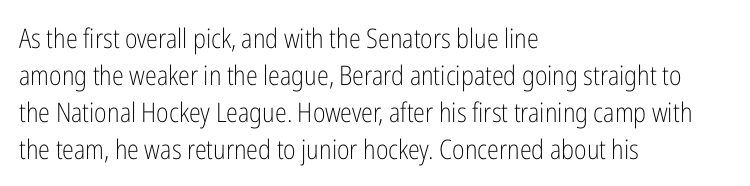
The image shows 27 px text type, upright; set left-aligned, normal line spacing (1.37x), normal letter spacing, not underlined.
